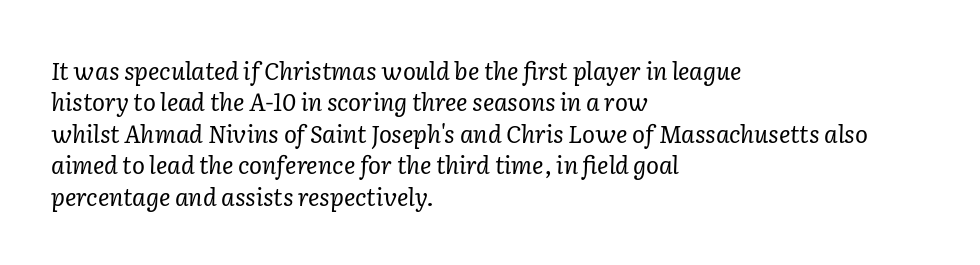
Q: Is the text bold? A: No.
Q: Is the text italic (slanted)? A: Yes, it leans right by about 2 degrees.
Q: Is the text underlined? A: No.
Q: How is the paragraph aligned? A: Left-aligned.
Q: Is the spacing between letters normal or unusually wide? A: Normal.
Q: Is the spacing between lines tight, normal or loose? A: Normal.
